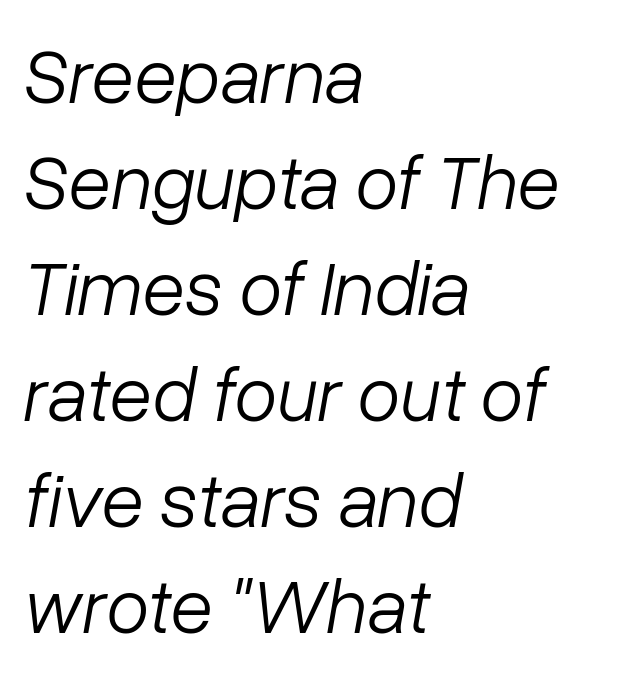
{"italic": "yes", "lean": "right", "slant_degrees": 10, "bold": "no", "weight": "light", "width": "normal", "stroke_contrast": "low", "x_height": "medium", "monospaced": "no", "underline": "no", "align": "left", "line_spacing": "normal", "line_spacing_ratio": 1.36, "letter_spacing": "normal", "letter_spacing_em": 0.0, "glyph_px": 78}
